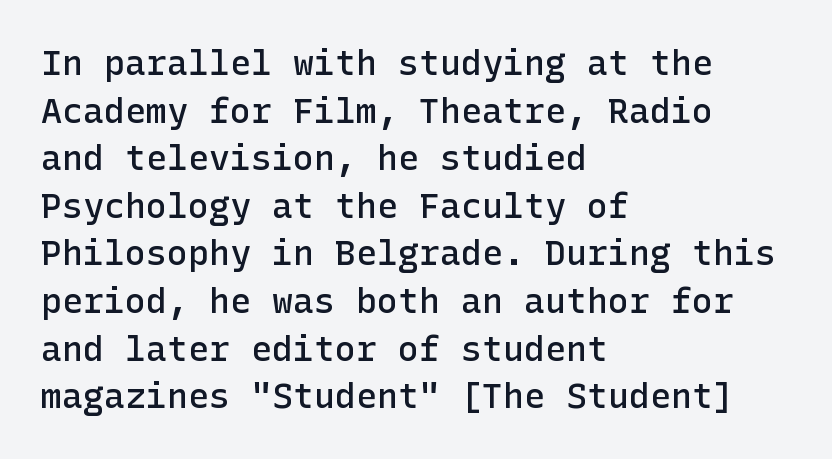
The image shows 35 px semibold sans-serif type, upright; set left-aligned, normal line spacing (1.36x), normal letter spacing, not underlined; low stroke contrast and a medium x-height.
